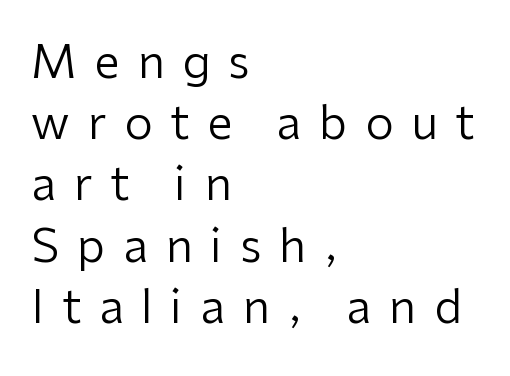
Words appear elongated and porous because spacing is wide. The font's upright variant was chosen for this text. These lines are rendered in a variable-pitch font. Leading matches the norm, producing a regular column. A classic flush-left, rag-right setting is used for this passage.
